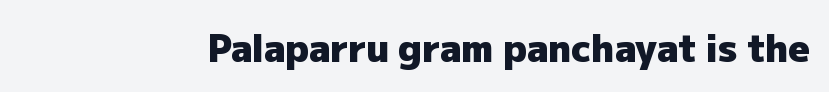
The image shows 37 px heavy sans-serif type, upright; set normal letter spacing, not underlined; low stroke contrast and a medium x-height.
